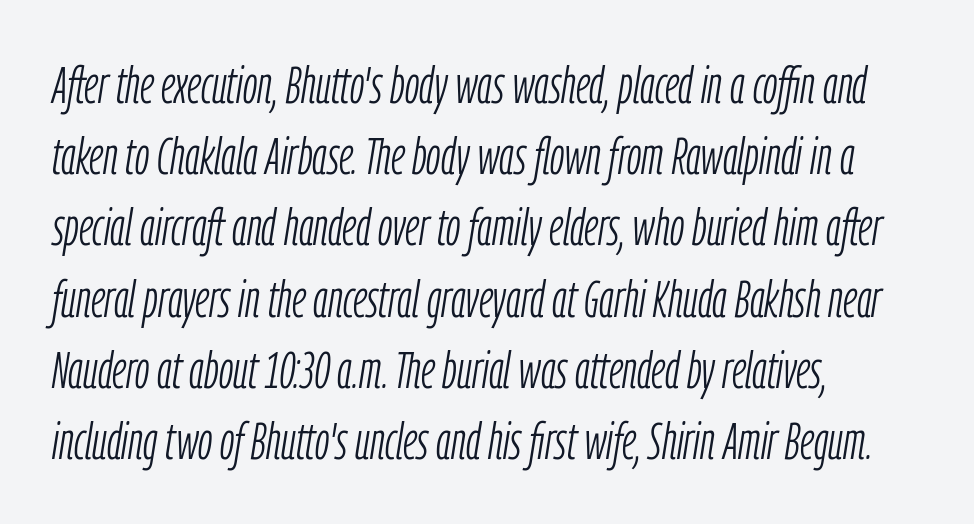
The image shows 52 px light, condensed type, italic (leaning right); set left-aligned, normal line spacing (1.37x), normal letter spacing, not underlined; low stroke contrast and a medium x-height.
